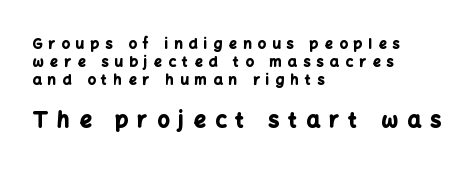
The paragraph has a hard left edge and a soft right edge. This sample uses expanded letter spacing, leaving extra air between glyphs. A dark, heavy texture on the line: the type is bold. The string is rendered with underlining switched off.
